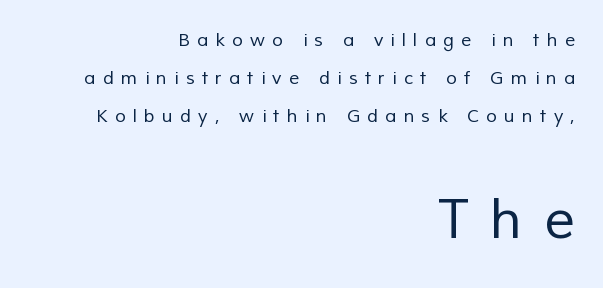
Q: Is the text bold? A: No.
Q: Is the typeface a serif or a sans-serif typeface? A: Sans-serif.
Q: Is the text underlined? A: No.
Q: How is the paragraph aligned? A: Right-aligned.
Q: Is the spacing between letters normal or unusually wide? A: Unusually wide.
Q: Is the spacing between lines tight, normal or loose? A: Loose.
Q: Which block of text is set in a larger size, the first (top) or the second (bottom)? A: The second (bottom) one.
Q: Width (condensed, normal, or wide)? A: Normal.
Q: Stroke contrast? A: Low.
Q: x-height? A: Medium.
Q: Monospaced? A: No.
